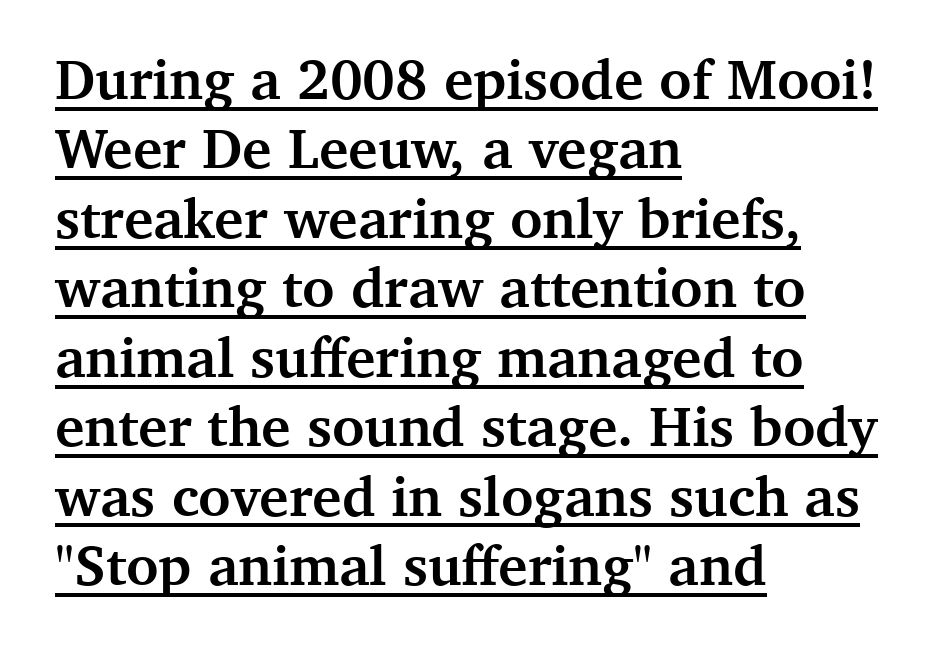
{"serif": "yes", "italic": "no", "bold": "yes", "weight": "semibold", "width": "normal", "stroke_contrast": "medium", "x_height": "medium", "monospaced": "no", "underline": "yes", "align": "left", "line_spacing_ratio": 1.24, "letter_spacing": "normal", "letter_spacing_em": 0.0, "glyph_px": 56}
